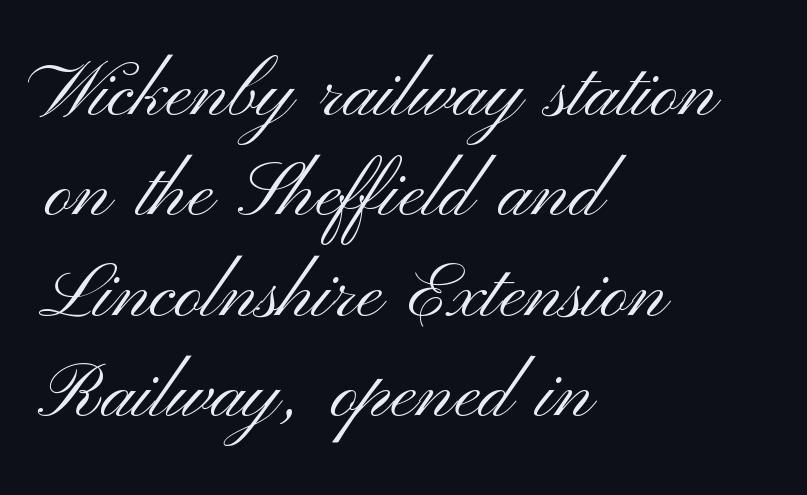
{"serif": "no", "bold": "no", "weight": "light", "width": "wide", "stroke_contrast": "medium", "x_height": "small", "monospaced": "no", "underline": "no", "align": "left", "line_spacing": "normal", "line_spacing_ratio": 1.32, "letter_spacing": "normal", "letter_spacing_em": 0.0, "glyph_px": 76}
